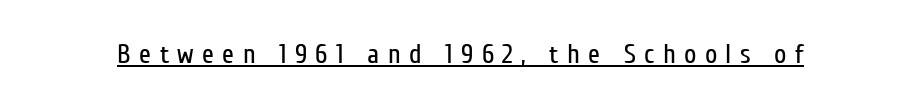
Q: Is the text bold? A: No.
Q: Is the text italic (slanted)? A: No, it is upright.
Q: Is the text underlined? A: Yes.
Q: Is the spacing between letters normal or unusually wide? A: Unusually wide.
